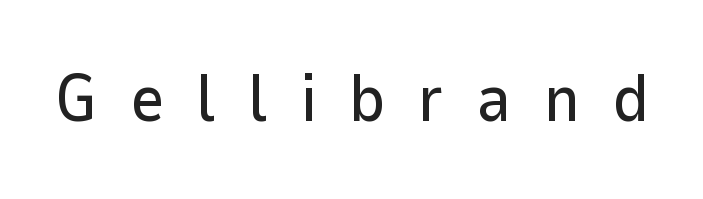
Any mark beneath the type? The region is blank. The text was rendered using a sans face with plain stroke endings. Quick note: not italic, upright. Proportional: the letters do not fall into vertical columns. Letter spacing: wide.
